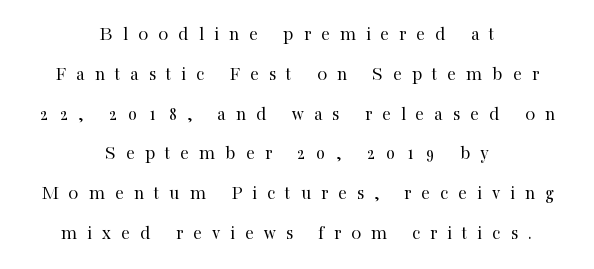
The paragraph has two soft edges and a firm central axis. The strokes carry an ordinary text weight at most. The leading is generous, giving the passage an open texture. Nobody drew a line under any word here.
